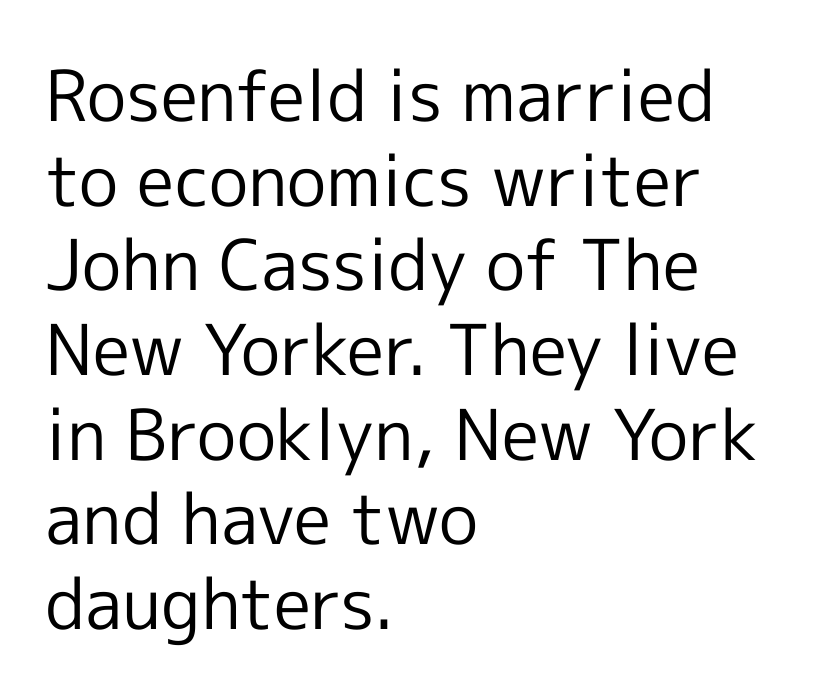
Q: Is the text bold? A: No.
Q: Is the text italic (slanted)? A: No, it is upright.
Q: Is the typeface a serif or a sans-serif typeface? A: Sans-serif.
Q: Is the text underlined? A: No.
Q: How is the paragraph aligned? A: Left-aligned.
Q: Is the spacing between letters normal or unusually wide? A: Normal.
Q: Width (condensed, normal, or wide)? A: Normal.
Q: x-height? A: Medium.
Q: Monospaced? A: No.
